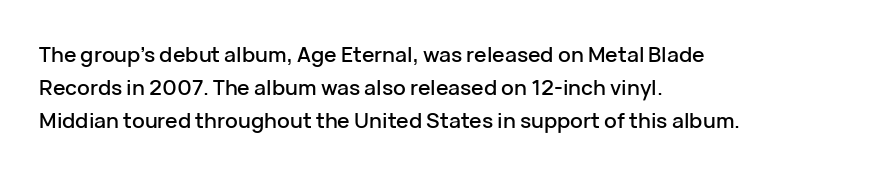
Whoever set this chose a conventional vertical rhythm. Quick note: not italic, upright. Only glyphs here, with clear space below each row. The horizontal fit of the characters is conventional and even. Notice how the passage keeps a crisp vertical edge on the left only.
